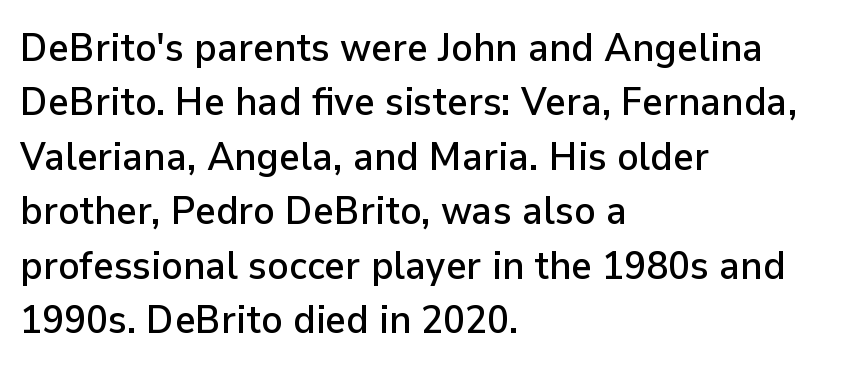
The image shows 40 px sans-serif type, upright; set left-aligned, normal line spacing (1.36x), normal letter spacing, not underlined; low stroke contrast and a medium x-height.
